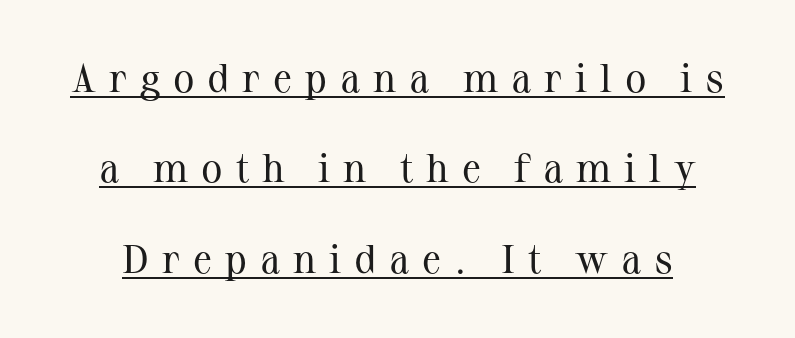
Q: Is the text bold? A: No.
Q: Is the text italic (slanted)? A: No, it is upright.
Q: Is the typeface a serif or a sans-serif typeface? A: Serif.
Q: Is the text underlined? A: Yes.
Q: Is the spacing between letters normal or unusually wide? A: Unusually wide.
Q: Is the spacing between lines tight, normal or loose? A: Loose.
Q: Width (condensed, normal, or wide)? A: Normal.
Q: Stroke contrast? A: Medium.
Q: x-height? A: Medium.
Q: Monospaced? A: No.
